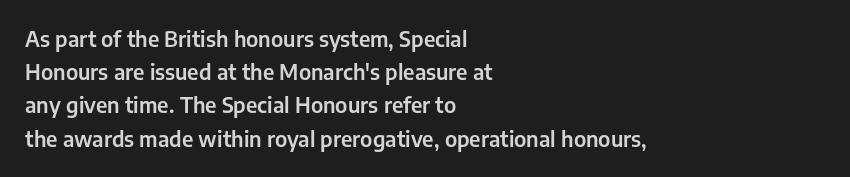
The image shows 21 px text type, upright; set left-aligned, normal line spacing (1.58x), normal letter spacing, not underlined.
